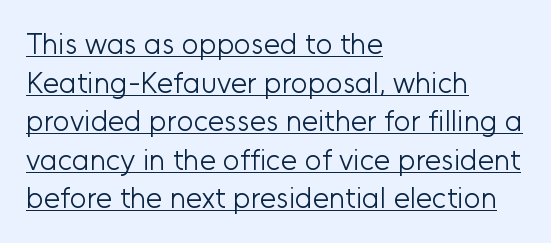
{"serif": "no", "italic": "no", "bold": "no", "weight": "light", "width": "normal", "stroke_contrast": "low", "x_height": "medium", "monospaced": "no", "underline": "yes", "align": "left", "line_spacing": "normal", "line_spacing_ratio": 1.33, "letter_spacing": "normal", "letter_spacing_em": 0.0, "glyph_px": 29}
